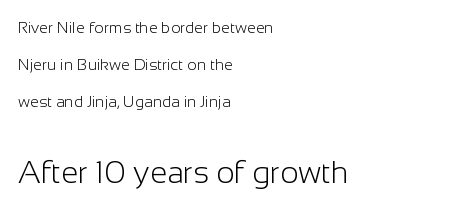
The image shows 31 px light sans-serif type, upright; set left-aligned, loose line spacing (2.31x), normal letter spacing, not underlined; the second (bottom) block is 1.94x larger; low stroke contrast and a medium x-height.
